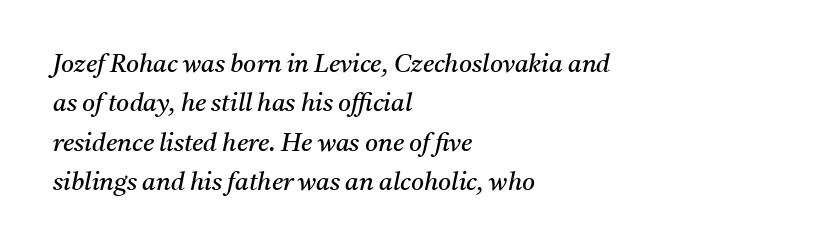
Q: Is the text bold? A: No.
Q: Is the text italic (slanted)? A: Yes, it leans right by about 11 degrees.
Q: Is the text underlined? A: No.
Q: How is the paragraph aligned? A: Left-aligned.
Q: Is the spacing between letters normal or unusually wide? A: Normal.
Q: Is the spacing between lines tight, normal or loose? A: Normal.
